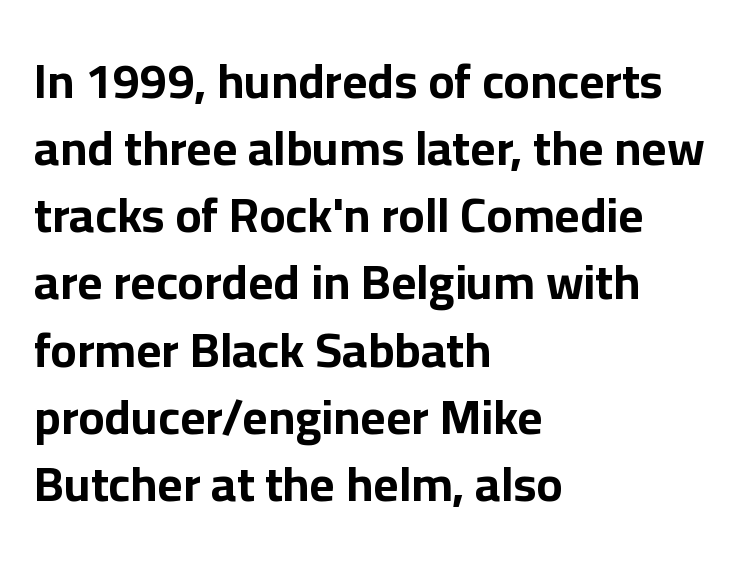
The image shows 49 px bold sans-serif type, upright; set left-aligned, normal line spacing (1.37x), normal letter spacing, not underlined; low stroke contrast and a medium x-height.
